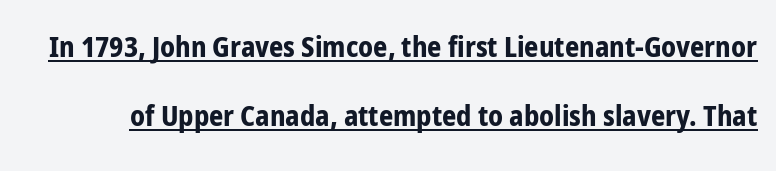
Q: Is the text bold? A: Yes.
Q: Is the text italic (slanted)? A: No, it is upright.
Q: Is the typeface a serif or a sans-serif typeface? A: Sans-serif.
Q: Is the text underlined? A: Yes.
Q: Is the spacing between letters normal or unusually wide? A: Normal.
Q: Is the spacing between lines tight, normal or loose? A: Loose.
Q: Width (condensed, normal, or wide)? A: Condensed.
Q: Stroke contrast? A: Low.
Q: x-height? A: Medium.
Q: Monospaced? A: No.
